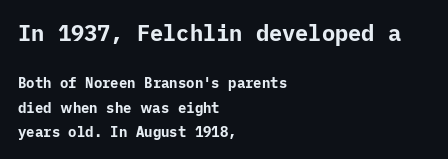
Q: Is the text bold? A: Yes.
Q: Is the text italic (slanted)? A: No, it is upright.
Q: Is the text underlined? A: No.
Q: How is the paragraph aligned? A: Left-aligned.
Q: Is the spacing between letters normal or unusually wide? A: Normal.
Q: Which block of text is set in a larger size, the first (top) or the second (bottom)? A: The first (top) one.
